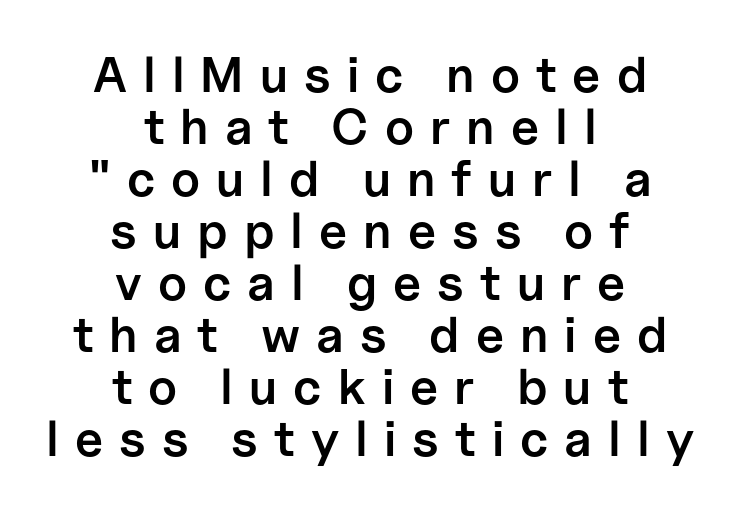
{"serif": "no", "italic": "no", "bold": "semi", "weight": "semibold", "width": "normal", "stroke_contrast": "low", "x_height": "medium", "monospaced": "no", "underline": "no", "align": "center", "line_spacing": "tight", "line_spacing_ratio": 1.04, "letter_spacing": "wide", "letter_spacing_em": 0.32, "glyph_px": 50}
